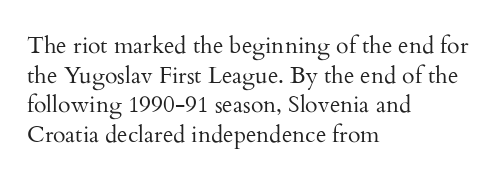
Q: Is the text bold? A: No.
Q: Is the text italic (slanted)? A: No, it is upright.
Q: Is the text underlined? A: No.
Q: How is the paragraph aligned? A: Left-aligned.
Q: Is the spacing between letters normal or unusually wide? A: Normal.
Q: Is the spacing between lines tight, normal or loose? A: Normal.
